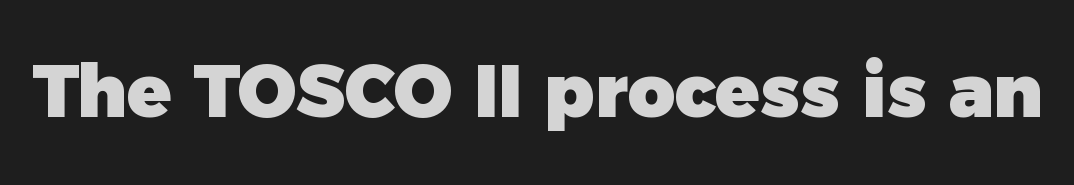
{"serif": "no", "bold": "yes", "weight": "heavy", "width": "normal", "x_height": "medium", "monospaced": "no", "underline": "no", "letter_spacing": "normal", "letter_spacing_em": 0.0, "glyph_px": 73}
